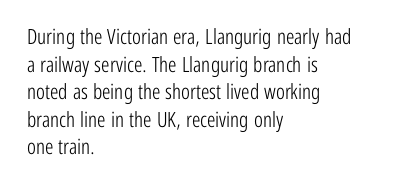
The image shows 21 px text type, upright; set left-aligned, normal line spacing (1.31x), normal letter spacing, not underlined.
